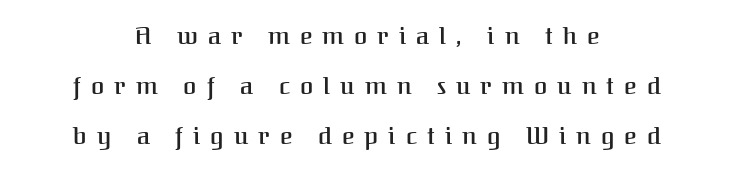
Weight: semibold (demi). Each line is balanced around a shared central axis. Loose tracking; the words dissolve into strings of separated letters. Posture: vertical. Any mark beneath the type? The region is blank.
